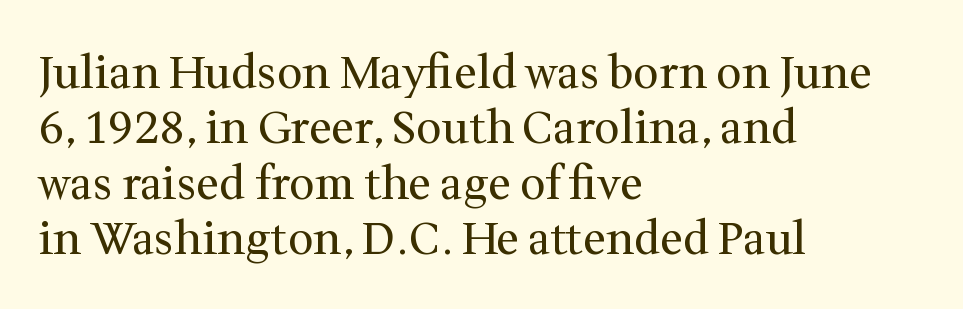
{"serif": "yes", "italic": "no", "bold": "no", "weight": "regular", "width": "normal", "stroke_contrast": "medium", "x_height": "medium", "monospaced": "no", "underline": "no", "align": "left", "line_spacing_ratio": 1.23, "letter_spacing": "normal", "letter_spacing_em": 0.0, "glyph_px": 45}
